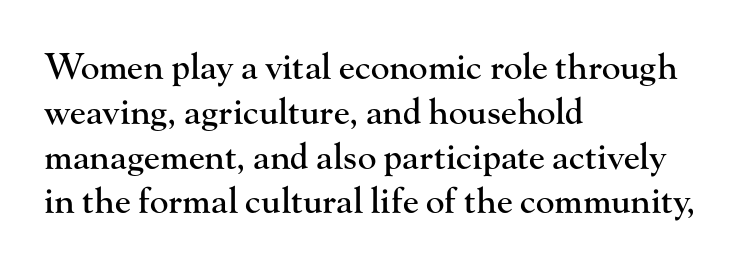
Style check: upright. The face used here is rendered with its standard letterfit. Each letter keeps its own natural width here, so spacing adapts to shape. Note: serifs present on the glyphs.
